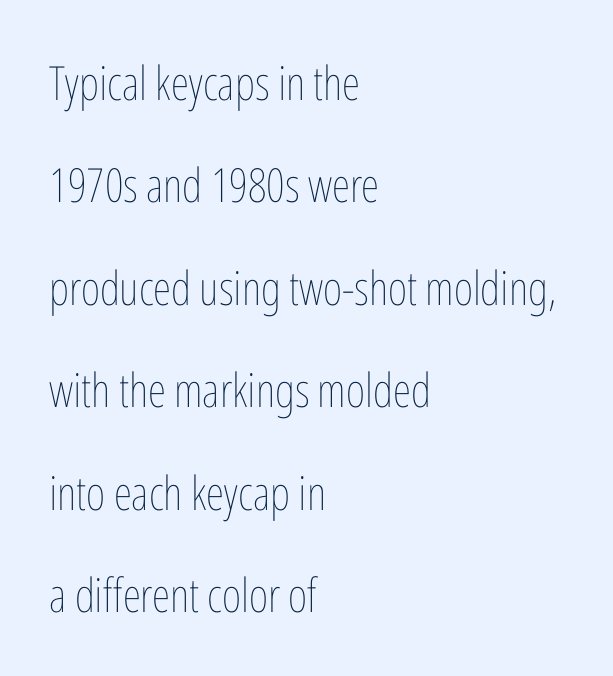
Q: Is the text bold? A: No.
Q: Is the text italic (slanted)? A: No, it is upright.
Q: Is the text underlined? A: No.
Q: How is the paragraph aligned? A: Left-aligned.
Q: Is the spacing between letters normal or unusually wide? A: Normal.
Q: Is the spacing between lines tight, normal or loose? A: Loose.
Q: Width (condensed, normal, or wide)? A: Condensed.
Q: Stroke contrast? A: Low.
Q: x-height? A: Medium.
Q: Monospaced? A: No.
